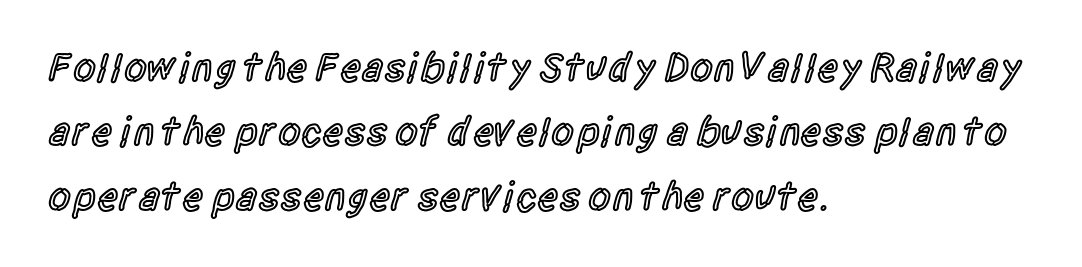
{"serif": "no", "bold": "semi", "weight": "semibold", "width": "condensed", "x_height": "large", "monospaced": "no", "underline": "no", "align": "left", "line_spacing": "normal", "line_spacing_ratio": 1.57, "letter_spacing": "normal", "letter_spacing_em": 0.0, "glyph_px": 41}
